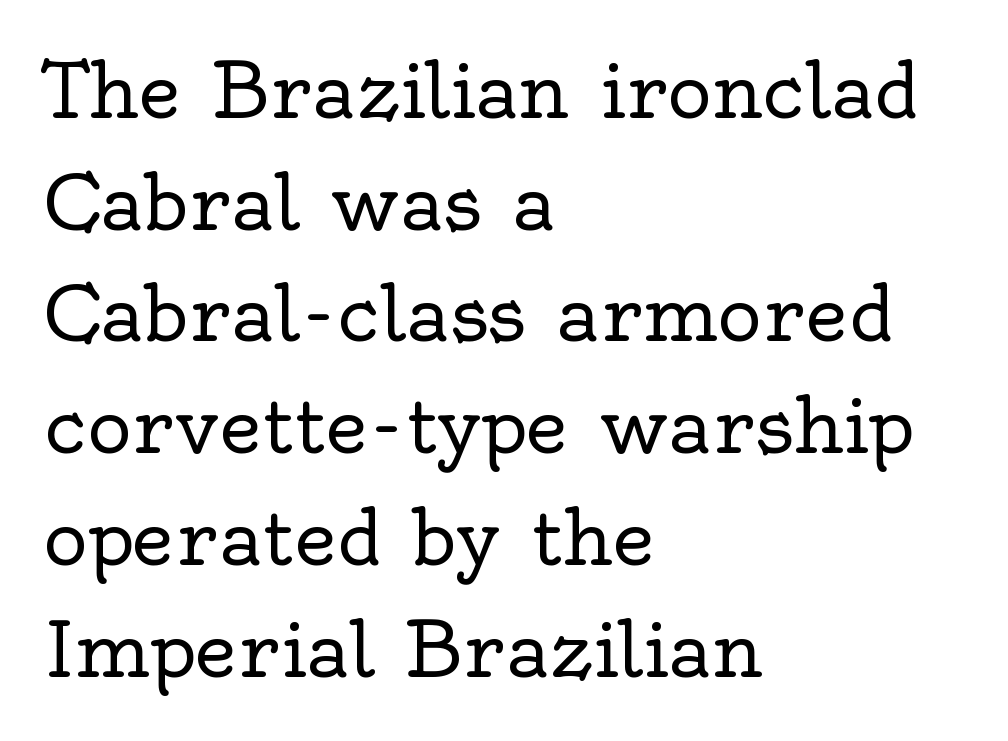
Examine the stroke ends and you'll spot serifs. Underlining? Definitely not there. Leading matches the norm, producing a regular column. Ordinary non-slanted type is in use.
